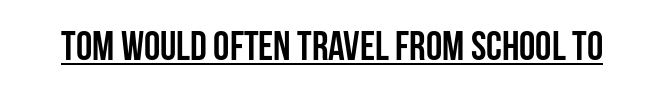
{"serif": "no", "italic": "no", "bold": "yes", "weight": "semibold", "width": "condensed", "stroke_contrast": "low", "x_height": "large", "monospaced": "no", "underline": "yes", "letter_spacing": "normal", "letter_spacing_em": 0.0, "glyph_px": 41}
